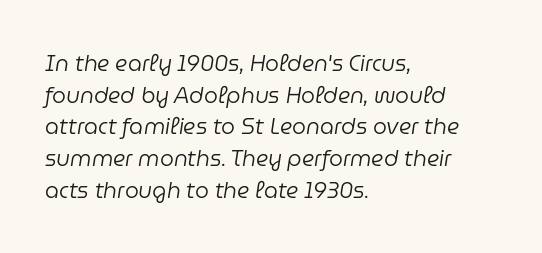
Look at the tracking — it's just the regular setting, nothing added. Glance below the letters and you will spot only blank space. The line-height multiplier appears to be the usual default. Is this a heavy cut? Hardly; it is regular or lighter. Italic: yes, the glyphs are oblique.
